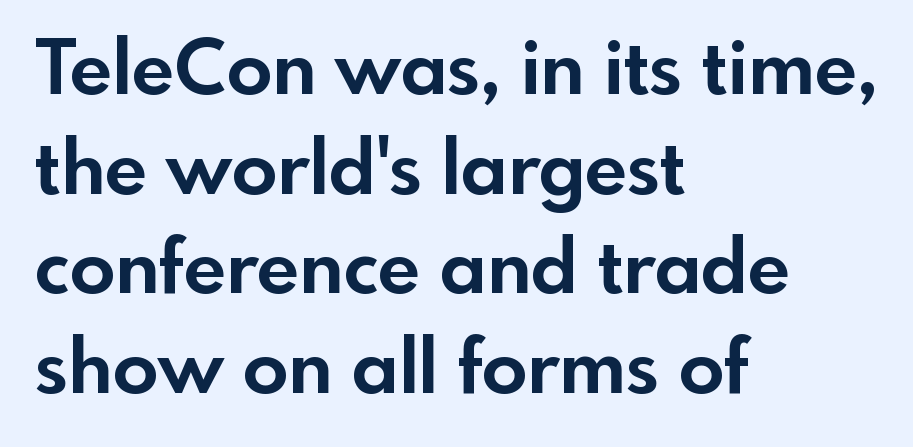
Q: Is the text bold? A: Yes.
Q: Is the text italic (slanted)? A: No, it is upright.
Q: Is the typeface a serif or a sans-serif typeface? A: Sans-serif.
Q: Is the text underlined? A: No.
Q: How is the paragraph aligned? A: Left-aligned.
Q: Is the spacing between letters normal or unusually wide? A: Normal.
Q: Is the spacing between lines tight, normal or loose? A: Normal.
Q: Width (condensed, normal, or wide)? A: Normal.
Q: x-height? A: Small.
Q: Monospaced? A: No.
